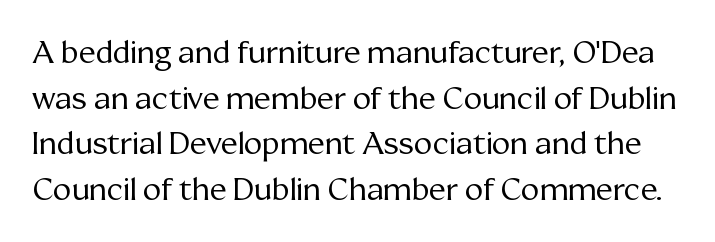
Nope, not italic — everything's standing straight. Vertically, the passage feels balanced, rows spaced as you'd expect. Small tapered or slab feet sit at the stroke ends, so this counts as serif. Each stroke keeps to a modest, everyday thickness or less.
